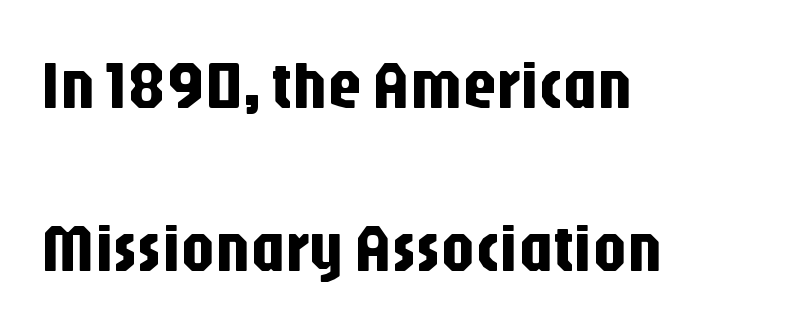
{"serif": "no", "italic": "no", "width": "condensed", "stroke_contrast": "low", "x_height": "large", "monospaced": "no", "underline": "no", "align": "left", "line_spacing": "loose", "line_spacing_ratio": 2.43, "letter_spacing": "normal", "letter_spacing_em": 0.0, "glyph_px": 67}
